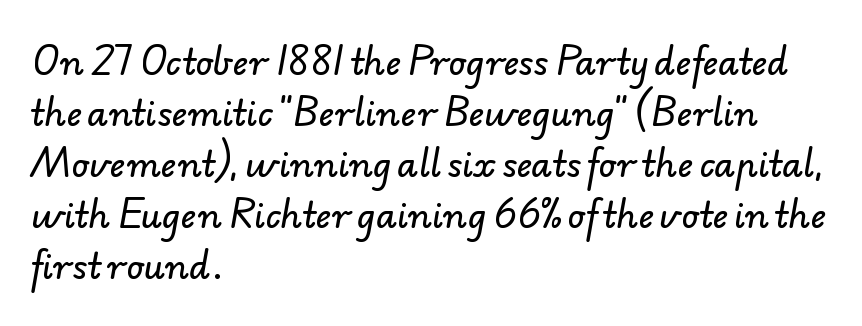
{"serif": "no", "width": "normal", "stroke_contrast": "low", "x_height": "small", "monospaced": "no", "underline": "no", "align": "left", "line_spacing": "normal", "line_spacing_ratio": 1.5, "letter_spacing": "normal", "letter_spacing_em": 0.0, "glyph_px": 34}
